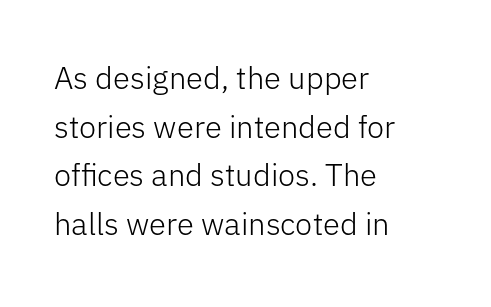
This rendering leaves character spacing at its baseline value. Is the type heavy? It reads as light-to-regular instead. A normal amount of white space separates one row of letters from the next. The letters advance in unequal steps, a hallmark of proportional type. The rendering shows plain stroke endings on the letterforms — a sans-serif design. Characters remain perfectly vertical along every line.
